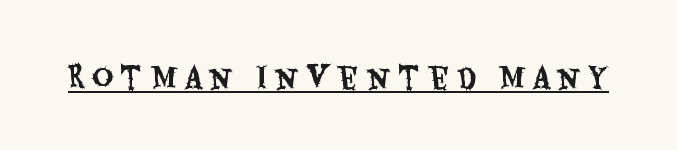
Q: Is the text italic (slanted)? A: No, it is upright.
Q: Is the typeface a serif or a sans-serif typeface? A: Sans-serif.
Q: Is the text underlined? A: Yes.
Q: Is the spacing between letters normal or unusually wide? A: Unusually wide.
Q: Width (condensed, normal, or wide)? A: Condensed.
Q: Stroke contrast? A: Medium.
Q: x-height? A: Large.
Q: Monospaced? A: No.
